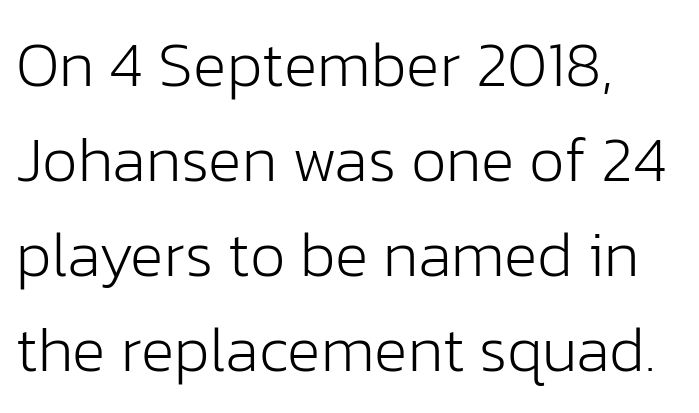
Q: Is the text bold? A: No.
Q: Is the text italic (slanted)? A: No, it is upright.
Q: Is the typeface a serif or a sans-serif typeface? A: Sans-serif.
Q: Is the text underlined? A: No.
Q: How is the paragraph aligned? A: Left-aligned.
Q: Is the spacing between letters normal or unusually wide? A: Normal.
Q: Is the spacing between lines tight, normal or loose? A: Normal.
Q: Width (condensed, normal, or wide)? A: Normal.
Q: Stroke contrast? A: Low.
Q: x-height? A: Medium.
Q: Monospaced? A: No.
